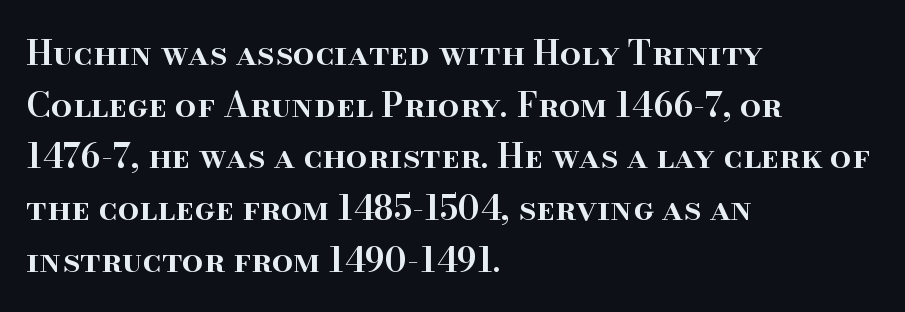
{"serif": "yes", "italic": "no", "bold": "semi", "weight": "semibold", "width": "normal", "stroke_contrast": "high", "x_height": "small", "monospaced": "no", "underline": "no", "align": "left", "line_spacing": "normal", "line_spacing_ratio": 1.52, "letter_spacing": "normal", "letter_spacing_em": 0.0, "glyph_px": 34}
